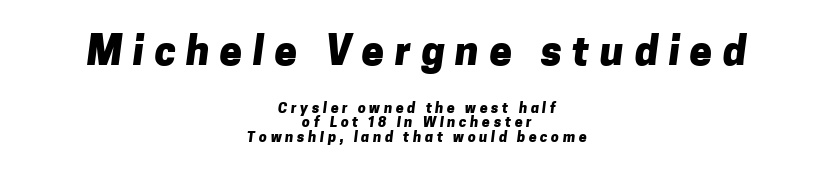
{"serif": "no", "bold": "yes", "weight": "heavy", "width": "normal", "stroke_contrast": "low", "x_height": "medium", "monospaced": "no", "underline": "no", "align": "center", "line_spacing": "tight", "line_spacing_ratio": 1.04, "letter_spacing": "wide", "letter_spacing_em": 0.26, "larger_block": "first", "size_ratio": 2.86, "glyph_px": 40}
